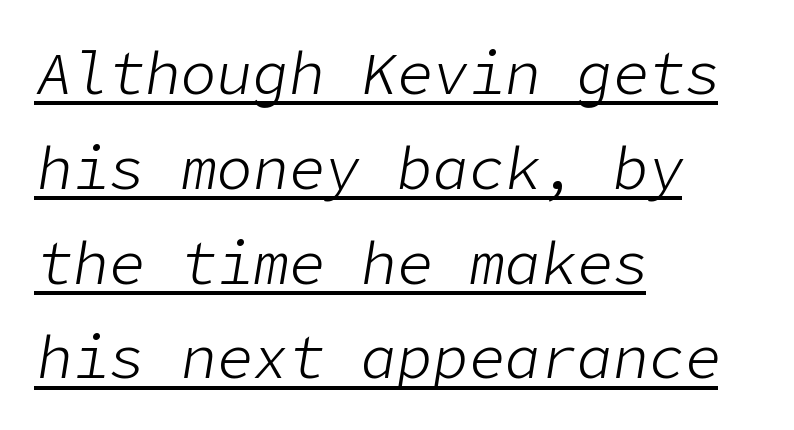
{"italic": "yes", "lean": "right", "slant_degrees": 9, "bold": "no", "weight": "light", "width": "normal", "stroke_contrast": "low", "x_height": "medium", "underline": "yes", "align": "left", "line_spacing": "normal", "line_spacing_ratio": 1.58, "letter_spacing": "normal", "letter_spacing_em": 0.0, "glyph_px": 60}
